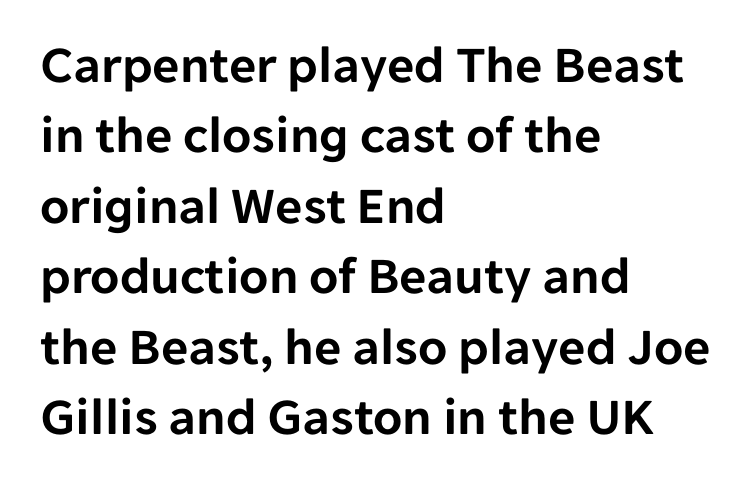
{"serif": "no", "italic": "no", "width": "normal", "stroke_contrast": "low", "x_height": "medium", "monospaced": "no", "underline": "no", "align": "left", "line_spacing": "normal", "line_spacing_ratio": 1.33, "letter_spacing": "normal", "letter_spacing_em": 0.0, "glyph_px": 53}
